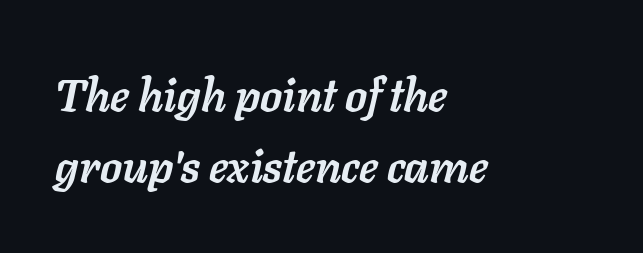
The image shows 45 px semibold type, italic (leaning right); set left-aligned, normal line spacing (1.58x), normal letter spacing, not underlined; low stroke contrast and a medium x-height.
